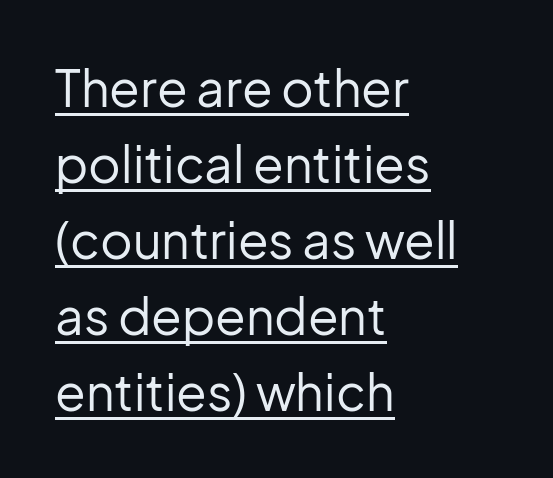
The image shows 50 px regular-weight sans-serif type, upright; set left-aligned, normal line spacing (1.52x), normal letter spacing, underlined; low stroke contrast and a medium x-height.
